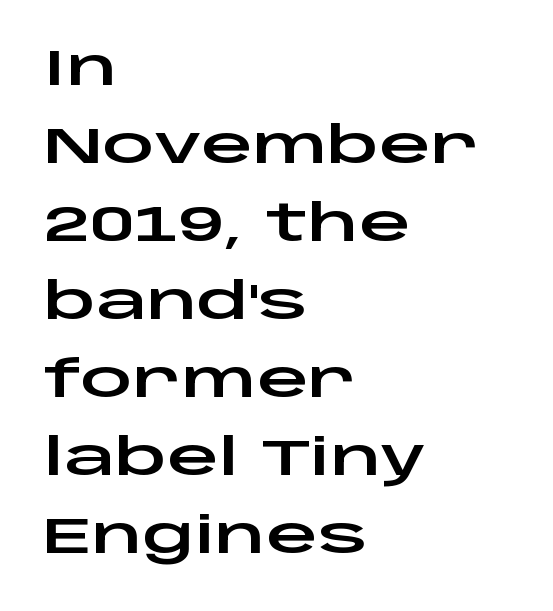
Unmarked baselines from the first word to the last. These lines are rendered in a variable-pitch font. Does the copy run flush right? No — it runs flush left. Leading matches the norm, producing a regular column. Check where the strokes stop: nothing finishes them off — pure sans.
